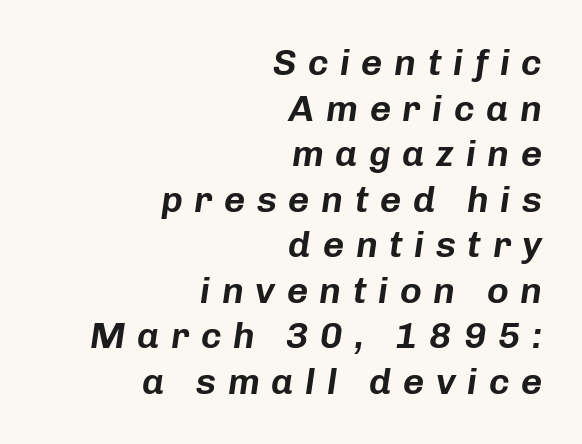
Q: Is the text italic (slanted)? A: Yes, it leans right by about 8 degrees.
Q: Is the text underlined? A: No.
Q: How is the paragraph aligned? A: Right-aligned.
Q: Is the spacing between letters normal or unusually wide? A: Unusually wide.
Q: Width (condensed, normal, or wide)? A: Normal.
Q: Stroke contrast? A: Low.
Q: x-height? A: Medium.
Q: Monospaced? A: No.
